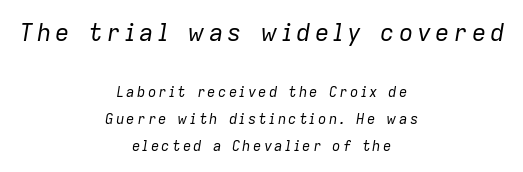
The image shows 24 px text type, italic (leaning right); set centered, loose line spacing (1.93x), not underlined; the first (top) block is 1.71x larger.
